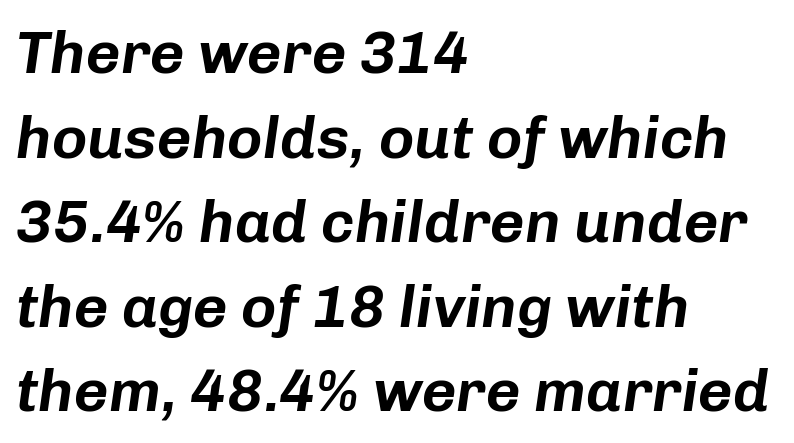
Compared with ordinary roman type, these characters are visibly tilted. This sample has the flowing, uneven cadence of proportional lettering. One glance says typical: line gaps are just what's usual. Caption: multi-line text, flush left, ragged right. Look at the tracking — it's just the regular setting, nothing added. The space beneath each line is pristine and unruled.
